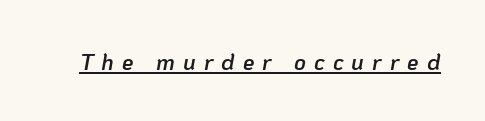
The image shows 23 px text type, italic (leaning right); set unusually wide letter spacing (+0.35 em), underlined.
